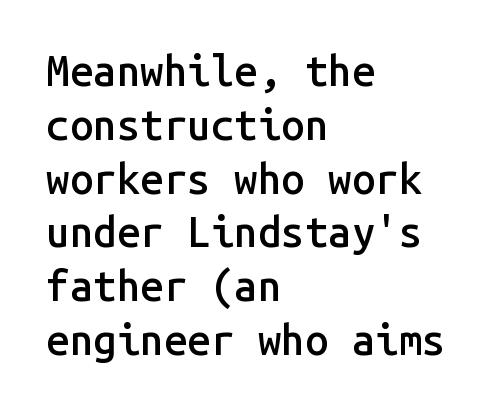
The image shows 42 px semibold sans-serif type, upright, monospaced; set left-aligned, normal line spacing (1.28x), normal letter spacing, not underlined; low stroke contrast and a medium x-height.
